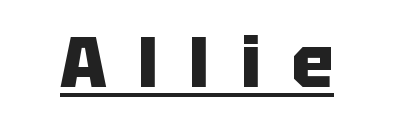
{"serif": "no", "italic": "no", "bold": "yes", "weight": "heavy", "width": "normal", "stroke_contrast": "low", "x_height": "large", "monospaced": "no", "underline": "yes", "letter_spacing": "wide", "letter_spacing_em": 0.44, "glyph_px": 71}
